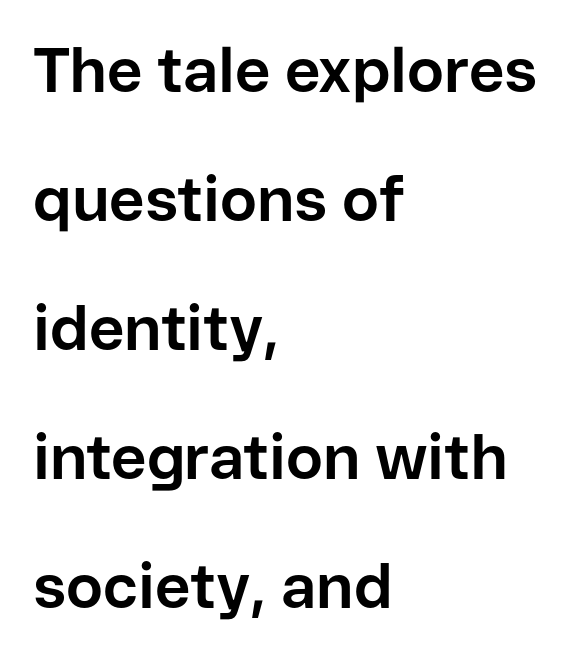
The image shows 62 px bold sans-serif type, upright; set left-aligned, loose line spacing (2.08x), normal letter spacing, not underlined; low stroke contrast and a medium x-height.
